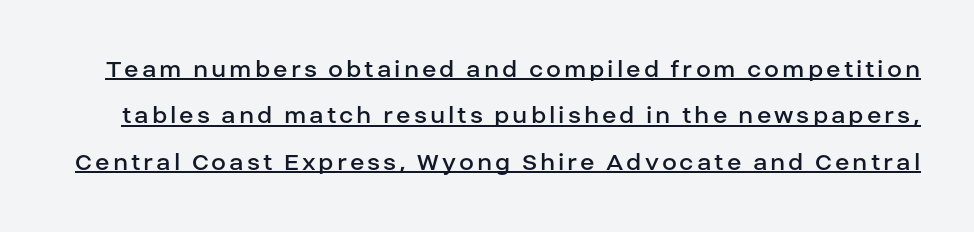
The image shows 27 px text type, upright; set line spacing 1.72x, underlined.
